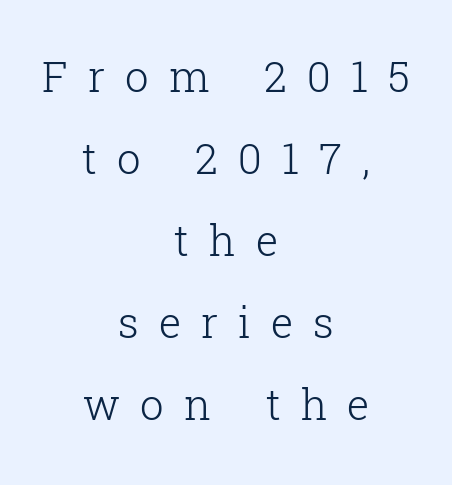
The image shows 42 px light serif type, upright; set centered, loose line spacing (1.95x), unusually wide letter spacing (+0.48 em), not underlined; low stroke contrast and a medium x-height.
